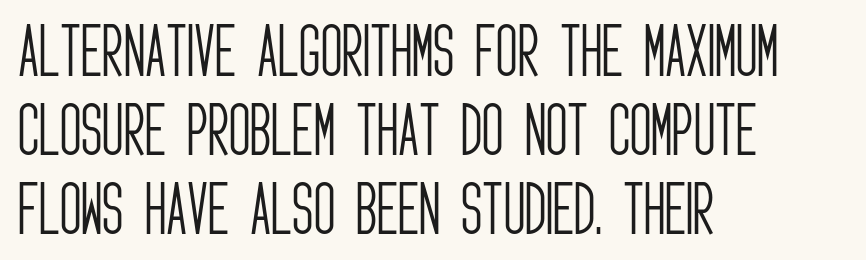
The image shows 59 px light, condensed sans-serif type, upright; set left-aligned, normal line spacing (1.34x), normal letter spacing, not underlined; low stroke contrast and a large x-height.
